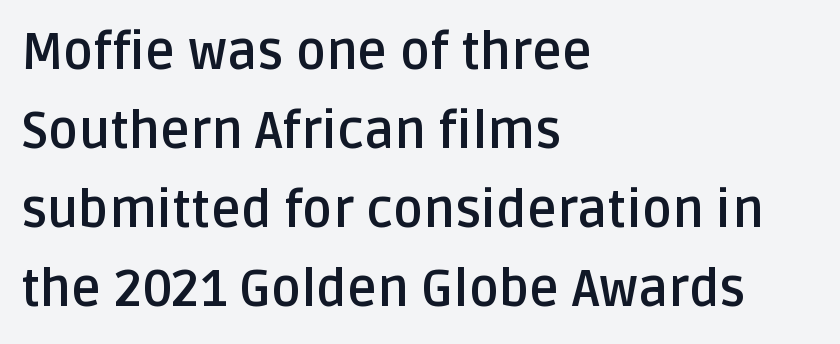
Q: Is the text bold? A: Yes.
Q: Is the text italic (slanted)? A: No, it is upright.
Q: Is the typeface a serif or a sans-serif typeface? A: Sans-serif.
Q: Is the text underlined? A: No.
Q: How is the paragraph aligned? A: Left-aligned.
Q: Is the spacing between letters normal or unusually wide? A: Normal.
Q: Is the spacing between lines tight, normal or loose? A: Normal.
Q: Width (condensed, normal, or wide)? A: Normal.
Q: Stroke contrast? A: Low.
Q: x-height? A: Large.
Q: Monospaced? A: No.
